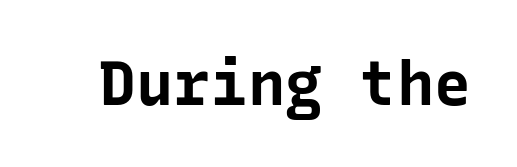
{"serif": "no", "italic": "no", "bold": "yes", "weight": "bold", "width": "normal", "stroke_contrast": "low", "x_height": "medium", "monospaced": "yes", "underline": "no", "letter_spacing": "normal", "letter_spacing_em": 0.0, "glyph_px": 62}
